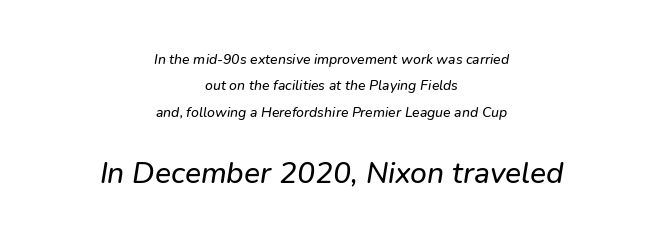
Letter spacing: default. Examine the stroke ends and you'll find no serifs. Each letter keeps its own natural width here, so spacing adapts to shape. Descender tails drop into unmarked territory. Small over large — that's the arrangement of the two blocks here.
